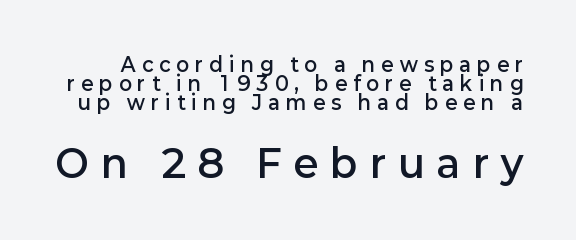
{"serif": "no", "italic": "no", "bold": "semi", "weight": "semibold", "width": "normal", "stroke_contrast": "low", "x_height": "medium", "monospaced": "no", "underline": "no", "line_spacing": "tight", "line_spacing_ratio": 1.0, "letter_spacing": "wide", "letter_spacing_em": 0.33, "larger_block": "second", "size_ratio": 2.0, "glyph_px": 38}
